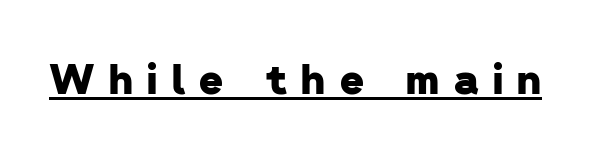
The image shows 41 px heavy sans-serif type; set unusually wide letter spacing (+0.35 em), underlined; low stroke contrast and a medium x-height.
